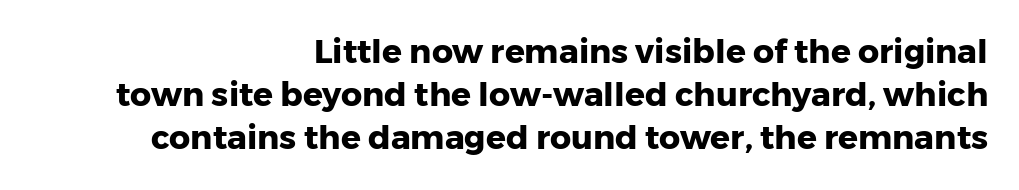
The image shows 33 px heavy sans-serif type, upright; set right-aligned, normal line spacing (1.31x), normal letter spacing, not underlined; low stroke contrast and a medium x-height.
